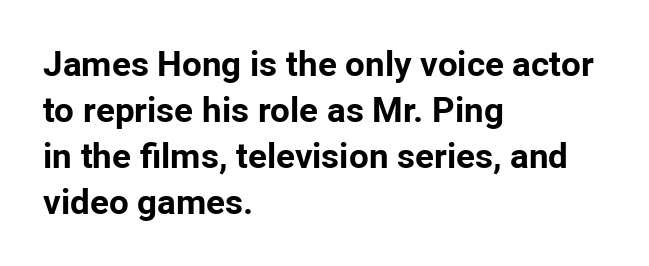
The letters advance in unequal steps, a hallmark of proportional type. Weight: bold. The area under the type is left untouched. Every stem runs plumb, perpendicular to the baseline. A typesetter would call this zero additional tracking.
